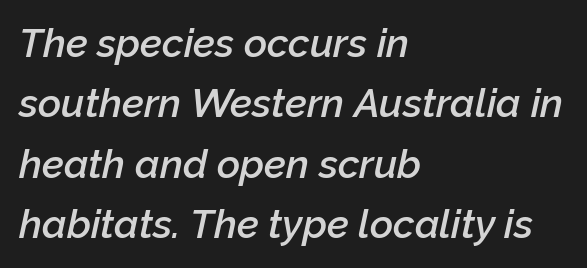
Q: Is the text bold? A: Semi-bold.
Q: Is the text italic (slanted)? A: Yes, it leans right by about 12 degrees.
Q: Is the text underlined? A: No.
Q: How is the paragraph aligned? A: Left-aligned.
Q: Is the spacing between letters normal or unusually wide? A: Normal.
Q: Is the spacing between lines tight, normal or loose? A: Normal.
Q: Width (condensed, normal, or wide)? A: Normal.
Q: Stroke contrast? A: Low.
Q: x-height? A: Medium.
Q: Monospaced? A: No.
